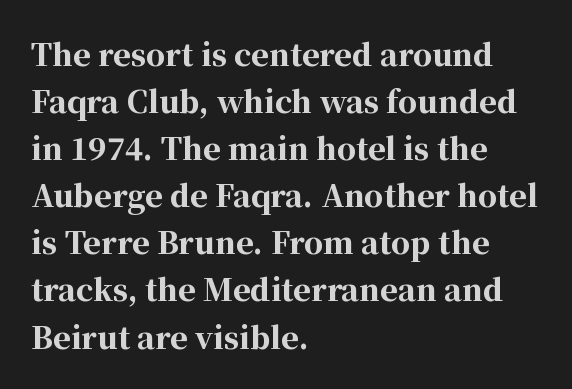
Each letter keeps its own natural width here, so spacing adapts to shape. In CSS terms this would be text-align: left. Does the type have serifs? Yes, each stem ends in a small foot. Between one letter and the next there's only the usual sliver of space.
